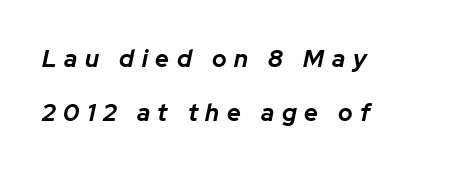
The image shows 24 px bold type, italic (leaning right); set left-aligned, loose line spacing (2.23x), unusually wide letter spacing (+0.32 em), not underlined.
